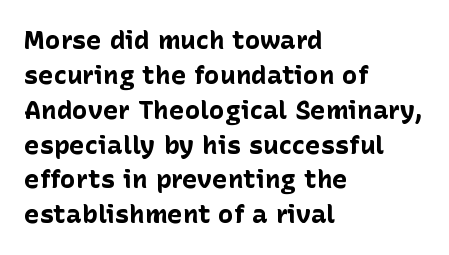
The baseline area is clear. The lines in this sample share a left origin and differ only in where they stop. The type is set solid horizontally, with unmodified tracking. Compared with typical paragraphs, the rows here are spaced about the same. Thick stems and heavy bowls — unmistakably bold. Ascenders rise straight up at ninety degrees.
